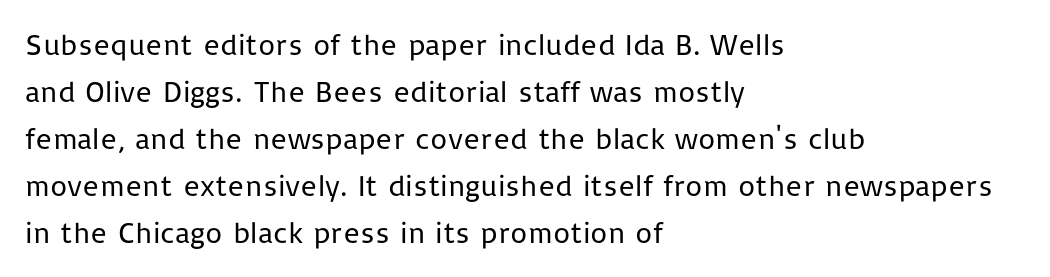
Q: Is the text bold? A: No.
Q: Is the text italic (slanted)? A: No, it is upright.
Q: Is the typeface a serif or a sans-serif typeface? A: Sans-serif.
Q: Is the text underlined? A: No.
Q: How is the paragraph aligned? A: Left-aligned.
Q: Is the spacing between letters normal or unusually wide? A: Normal.
Q: Is the spacing between lines tight, normal or loose? A: Normal.
Q: Width (condensed, normal, or wide)? A: Normal.
Q: Stroke contrast? A: Low.
Q: x-height? A: Medium.
Q: Monospaced? A: No.
